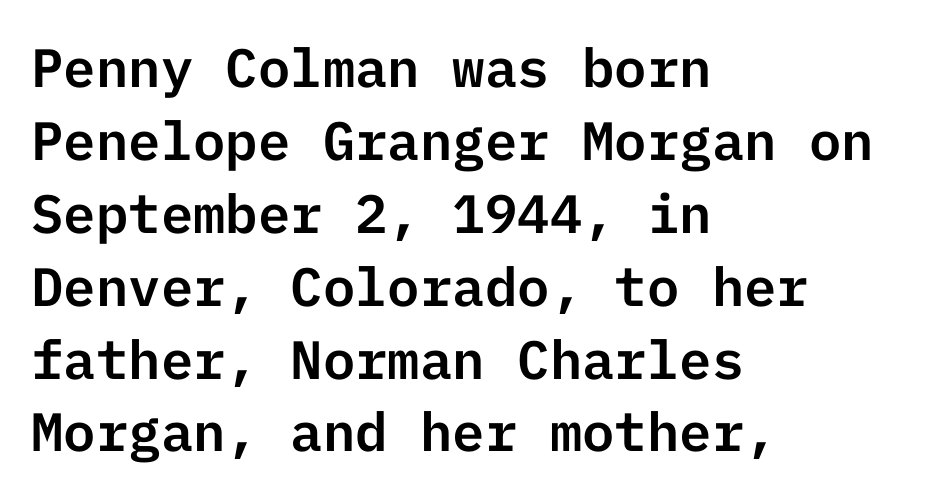
Style check: upright. A typesetter would call this zero additional tracking. No feet cap the strokes, marking this as sans-serif type. Reading down the column, the eye jumps a familiar distance to each next line. Just letters on the line, the space beneath them empty. Line beginnings align vertically; line endings do not.
